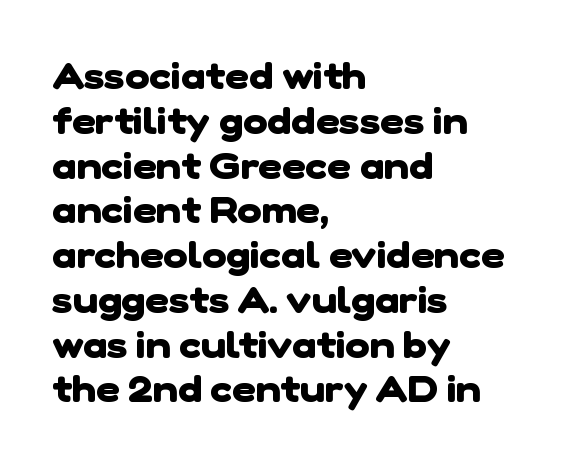
The image shows 37 px heavy sans-serif type; set left-aligned, line spacing 1.21x, normal letter spacing, not underlined; low stroke contrast and a medium x-height.
